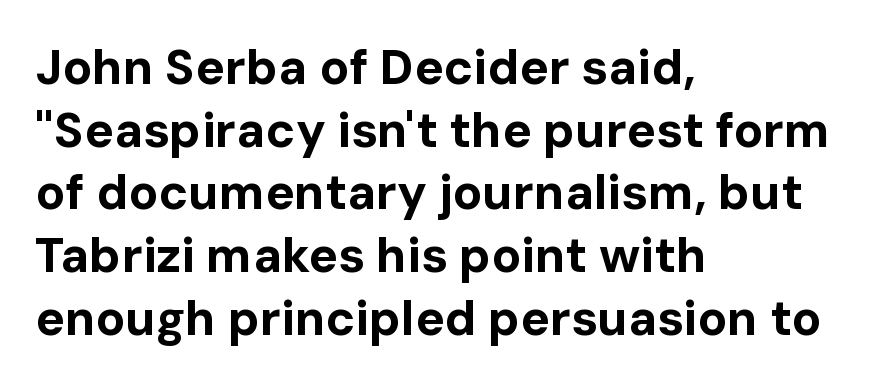
The letters advance in unequal steps, a hallmark of proportional type. The typesetting leans heavy: a genuine bold. Does the copy run flush right? No — it runs flush left. Underline: absent. The glyphs in this specimen are sans serif. Italic: no, the glyphs are upright roman.
